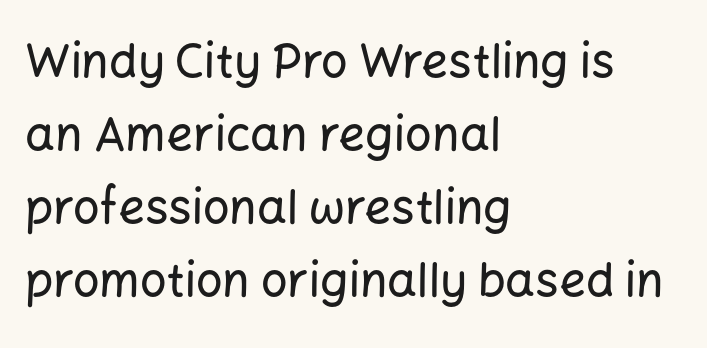
Nobody touched the tracking dial on this one. This rendering features lettering with no underline. Is the block centered? No — it sits flush against the left margin. Quick note: interline space is typical.
